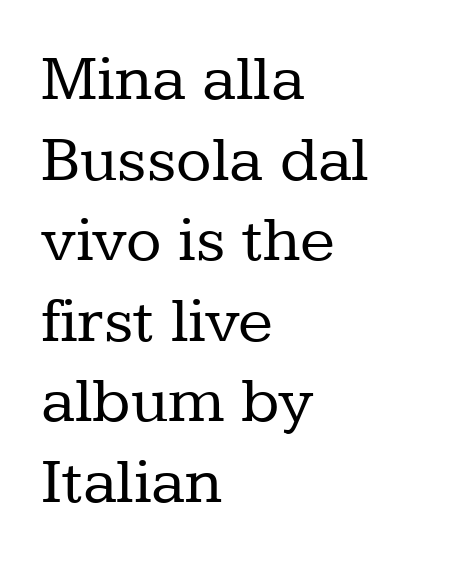
The axis of the letterforms is exactly vertical. Weight: in the light-to-regular range. Clear beneath every line of the passage. In terms of letterform style, serifs are clearly present. Is the letter spacing exaggerated? No — it looks like the ordinary default.
